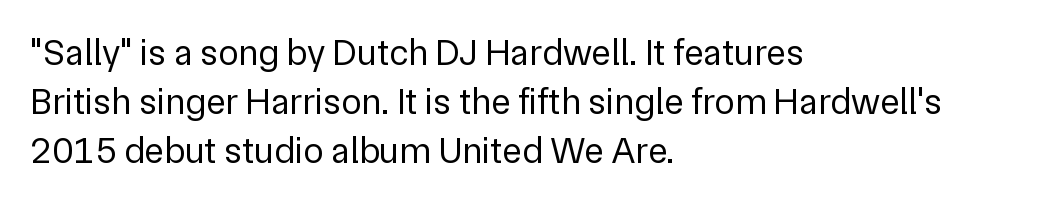
{"serif": "no", "italic": "no", "bold": "no", "weight": "regular", "width": "normal", "stroke_contrast": "low", "x_height": "medium", "monospaced": "no", "underline": "no", "align": "left", "line_spacing": "normal", "line_spacing_ratio": 1.33, "letter_spacing": "normal", "letter_spacing_em": 0.0, "glyph_px": 37}
